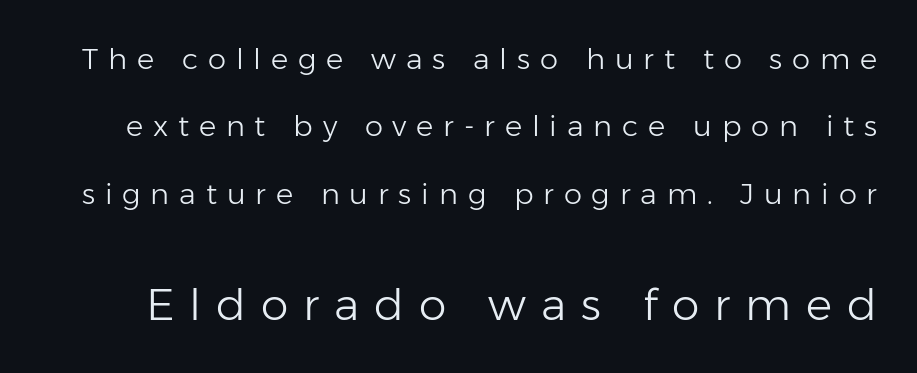
The image shows 44 px light sans-serif type, upright; set loose line spacing (2.32x), unusually wide letter spacing (+0.34 em), not underlined; the second (bottom) block is 1.52x larger; low stroke contrast and a medium x-height.
